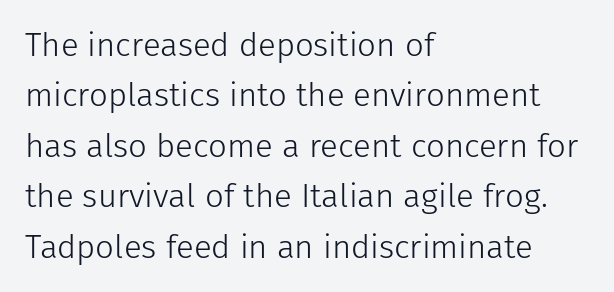
Weight class: somewhere from thin through regular. Honestly, the row spacing looks completely unremarkable. This sample has the flowing, uneven cadence of proportional lettering. A typesetter would call this zero additional tracking. Typeset ragged right — the left edge is the straight one. Honestly, there is no underline to notice here at all.
